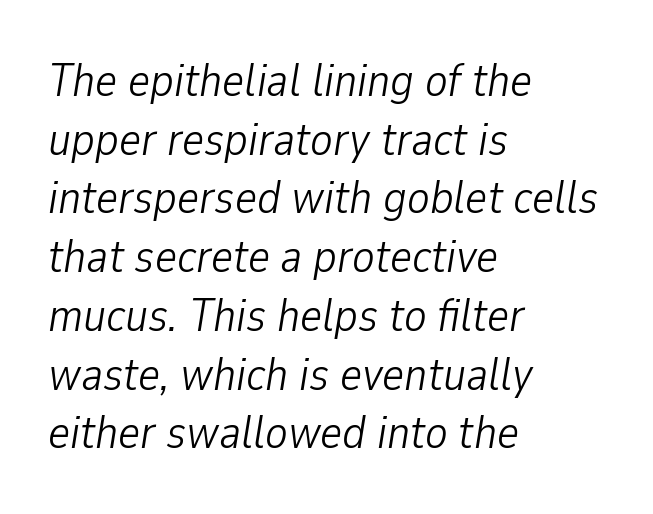
{"italic": "yes", "lean": "right", "slant_degrees": 9, "bold": "no", "weight": "light", "width": "condensed", "stroke_contrast": "low", "x_height": "medium", "monospaced": "no", "underline": "no", "align": "left", "line_spacing": "normal", "line_spacing_ratio": 1.25, "letter_spacing": "normal", "letter_spacing_em": 0.0, "glyph_px": 47}
